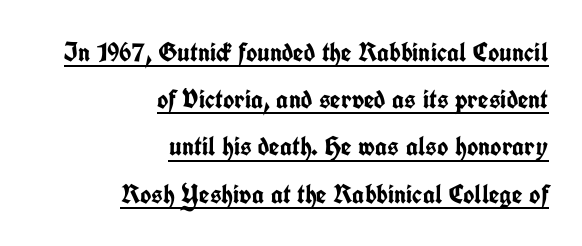
{"italic": "no", "bold": "yes", "underline": "yes", "align": "right", "line_spacing_ratio": 1.75, "letter_spacing": "normal", "letter_spacing_em": 0.0, "glyph_px": 27}
